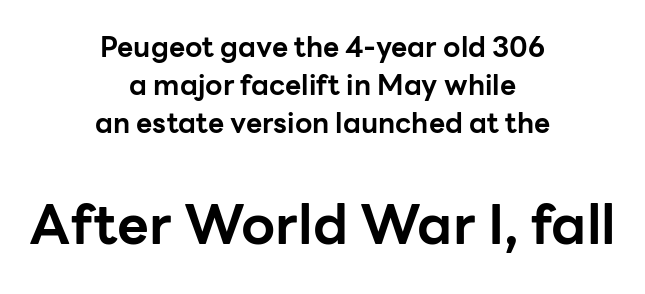
The image shows 55 px bold sans-serif type, upright; set centered, normal line spacing (1.35x), normal letter spacing, not underlined; the second (bottom) block is 1.96x larger; low stroke contrast and a medium x-height.
